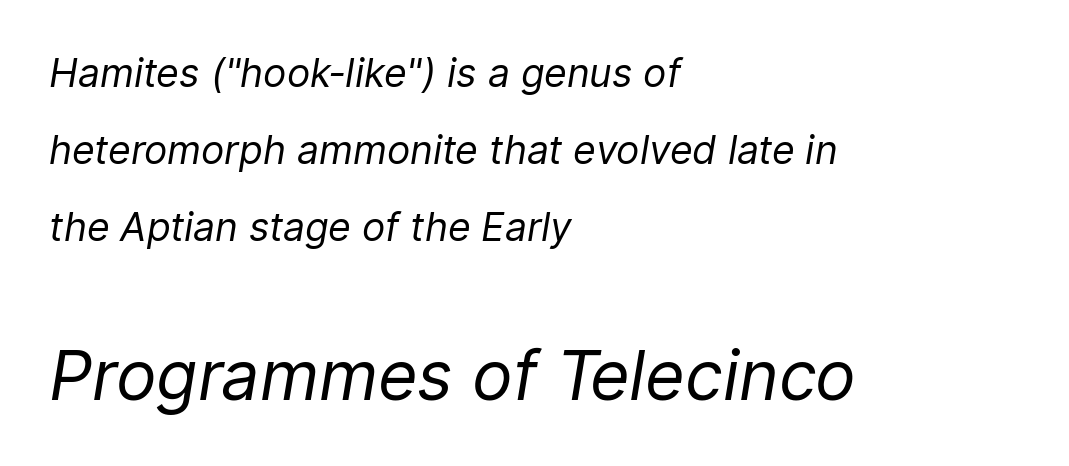
The image shows 68 px regular-weight type, italic (leaning right); set left-aligned, loose line spacing (1.97x), normal letter spacing, not underlined; the second (bottom) block is 1.74x larger; low stroke contrast and a medium x-height.
